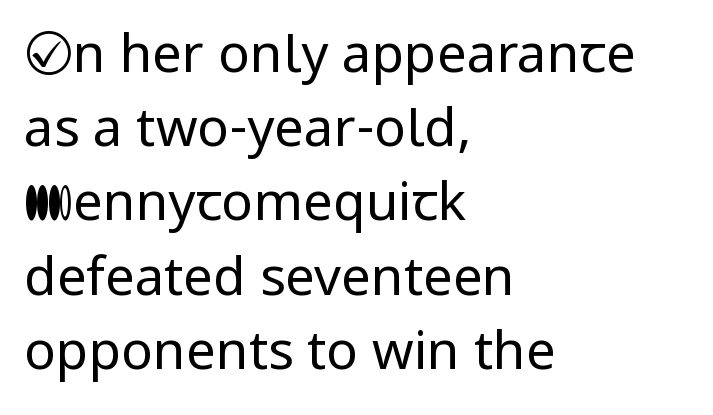
Is there any slant? The stems are plumb. Do the characters align in a grid? No, the font is proportional. Words appear dense and cohesive because spacing is normal. This rendering features lettering with no underline.
